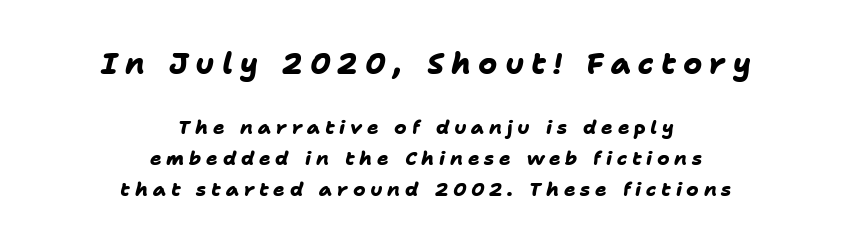
Both edges are ragged and mirror each other, which tells us the setting is centered. Spacing between characters has been opened up far beyond the box default. The designer left line spacing at the default. Chunky letters — that's bold for sure. Looks like regular typesetting: each glyph gets only the width it needs. Check the space under the baseline: it is left empty.
